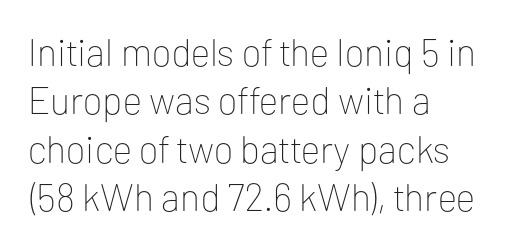
The image shows 38 px thin sans-serif type, upright; set left-aligned, normal line spacing (1.27x), normal letter spacing, not underlined; low stroke contrast and a medium x-height.
